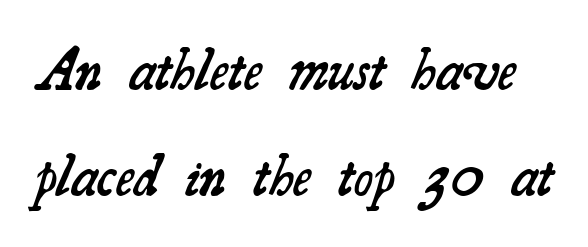
The image shows 58 px semibold serif type; set line spacing 1.82x, normal letter spacing, not underlined; medium stroke contrast and a small x-height.
